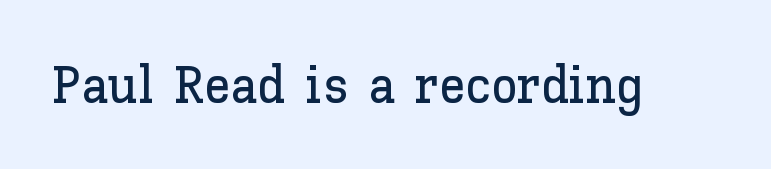
{"italic": "no", "width": "normal", "stroke_contrast": "low", "x_height": "medium", "monospaced": "no", "underline": "no", "letter_spacing": "normal", "letter_spacing_em": 0.0, "glyph_px": 53}
